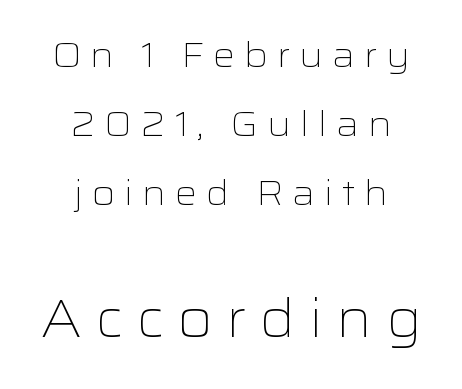
{"serif": "no", "italic": "no", "bold": "no", "weight": "light", "width": "wide", "stroke_contrast": "low", "x_height": "medium", "monospaced": "no", "underline": "no", "align": "center", "line_spacing": "loose", "line_spacing_ratio": 1.97, "letter_spacing": "wide", "letter_spacing_em": 0.25, "larger_block": "second", "size_ratio": 1.51, "glyph_px": 53}
